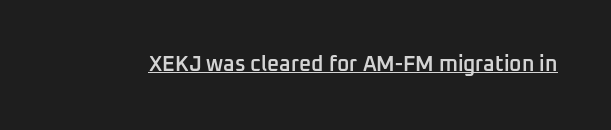
The image shows 21 px text type, upright; set normal letter spacing, underlined.
